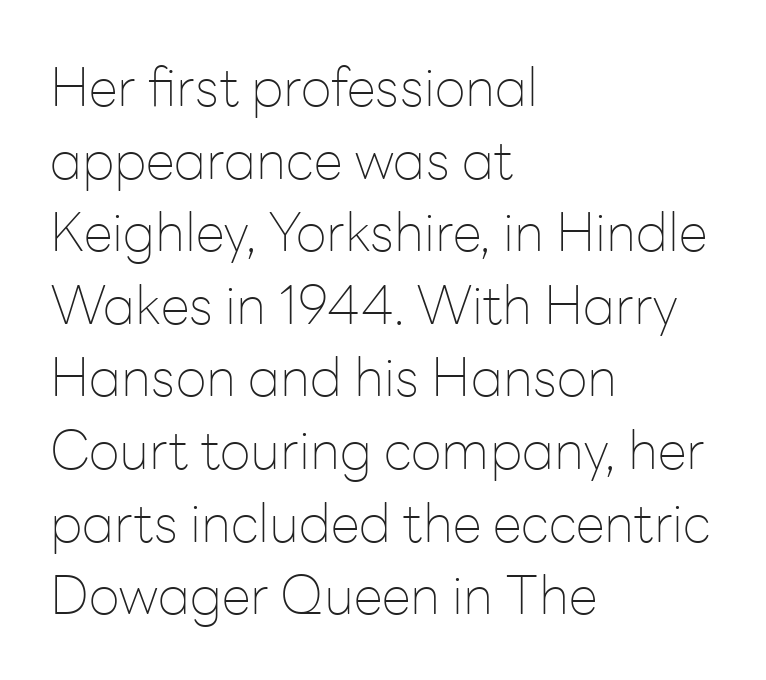
Is there much room between lines? A standard amount, neither cramped nor airy. The letters carry no serifs — their stems end cleanly without finishing strokes. Only glyphs here, with clear space below each row. Layout note: lines flush left.
